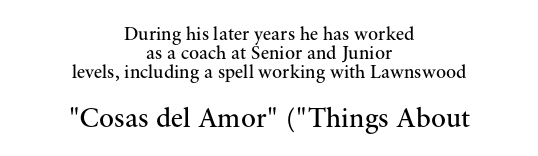
The image shows 28 px regular-weight serif type, upright; set centered, tight line spacing (0.99x), normal letter spacing, not underlined; the second (bottom) block is 1.47x larger; medium stroke contrast and a small x-height.
